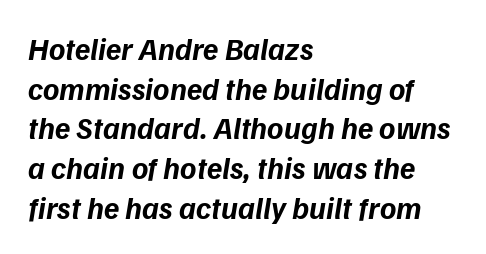
The image shows 31 px bold sans-serif type; set left-aligned, normal line spacing (1.28x), normal letter spacing, not underlined; low stroke contrast and a medium x-height.
